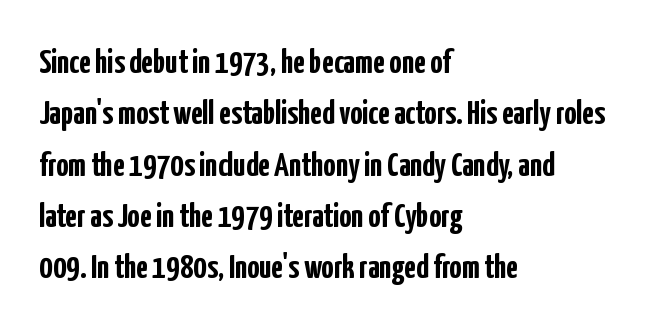
The image shows 34 px semibold, condensed sans-serif type, upright; set left-aligned, normal line spacing (1.51x), normal letter spacing, not underlined; low stroke contrast and a medium x-height.
